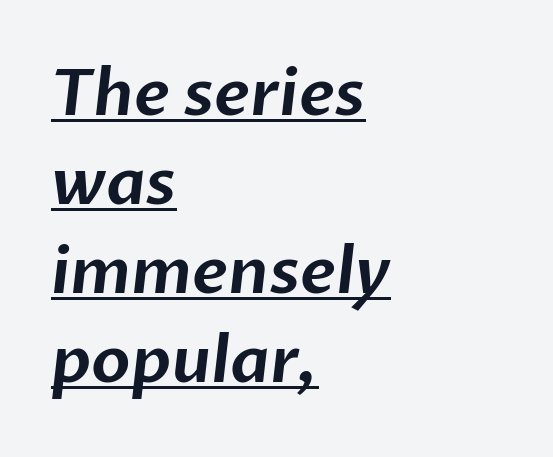
Q: Is the typeface a serif or a sans-serif typeface? A: Sans-serif.
Q: Is the text underlined? A: Yes.
Q: How is the paragraph aligned? A: Left-aligned.
Q: Is the spacing between letters normal or unusually wide? A: Normal.
Q: Is the spacing between lines tight, normal or loose? A: Normal.
Q: Width (condensed, normal, or wide)? A: Normal.
Q: Stroke contrast? A: Low.
Q: x-height? A: Medium.
Q: Monospaced? A: No.
